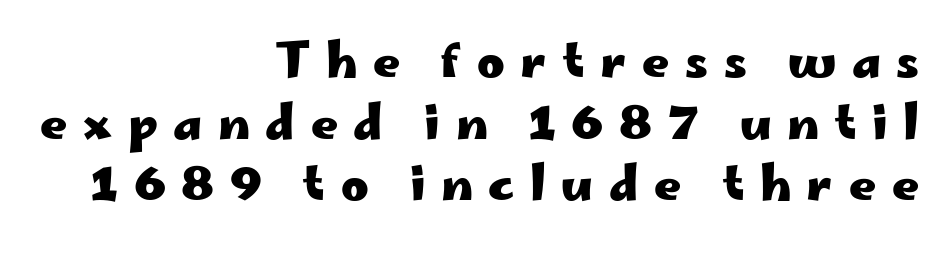
{"serif": "no", "italic": "no", "bold": "yes", "weight": "heavy", "width": "wide", "stroke_contrast": "low", "x_height": "small", "monospaced": "no", "underline": "no", "align": "right", "line_spacing": "normal", "line_spacing_ratio": 1.31, "letter_spacing": "wide", "letter_spacing_em": 0.33, "glyph_px": 47}
